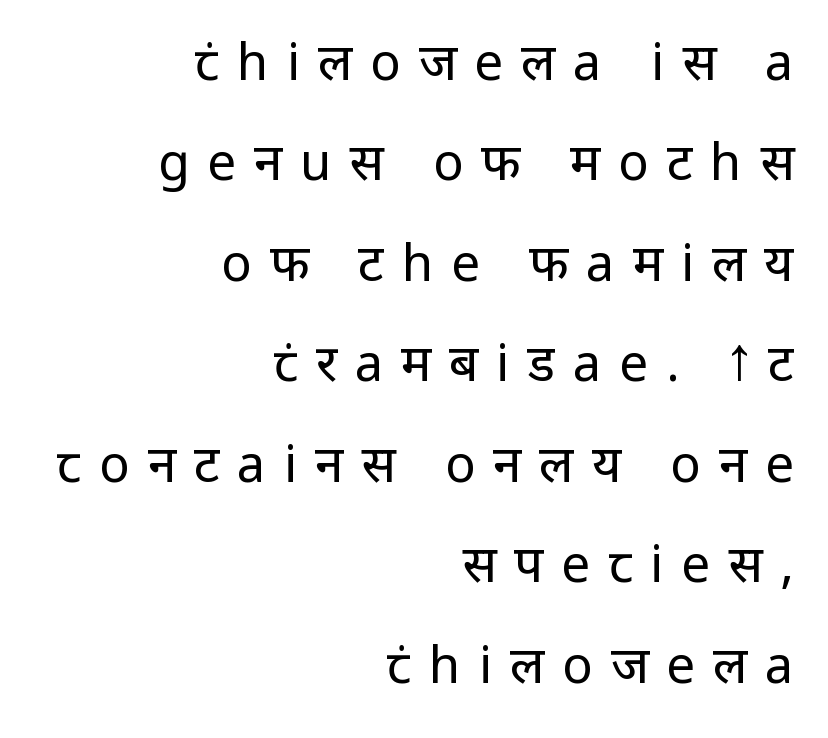
Q: Is the text bold? A: No.
Q: Is the text italic (slanted)? A: No, it is upright.
Q: Is the typeface a serif or a sans-serif typeface? A: Sans-serif.
Q: Is the text underlined? A: No.
Q: How is the paragraph aligned? A: Right-aligned.
Q: Is the spacing between letters normal or unusually wide? A: Unusually wide.
Q: Is the spacing between lines tight, normal or loose? A: Loose.
Q: Width (condensed, normal, or wide)? A: Normal.
Q: Stroke contrast? A: Low.
Q: x-height? A: Medium.
Q: Monospaced? A: No.
